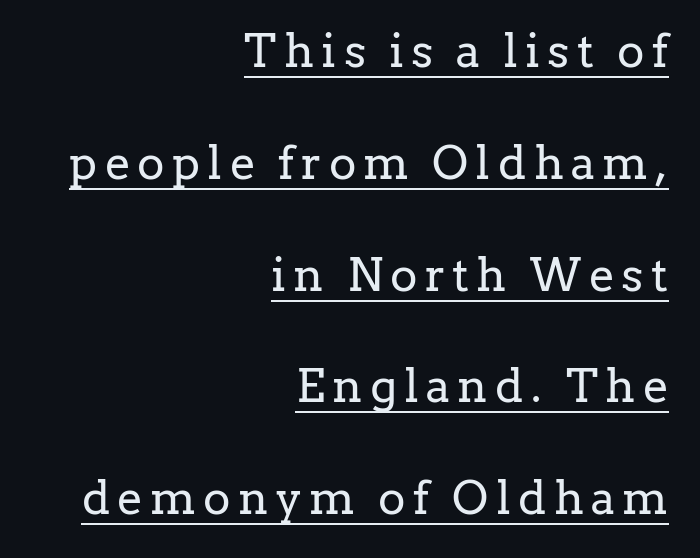
Q: Is the text bold? A: No.
Q: Is the text italic (slanted)? A: No, it is upright.
Q: Is the typeface a serif or a sans-serif typeface? A: Serif.
Q: Is the text underlined? A: Yes.
Q: How is the paragraph aligned? A: Right-aligned.
Q: Is the spacing between lines tight, normal or loose? A: Loose.
Q: Width (condensed, normal, or wide)? A: Normal.
Q: Stroke contrast? A: Low.
Q: x-height? A: Medium.
Q: Monospaced? A: No.
